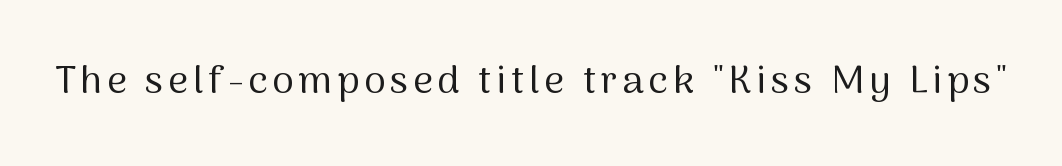
Serif or sans? Sans — the stroke terminals are bare. The face used here is proportionally spaced, like ordinary book or web type. The font is comparable to plain body text, perhaps lighter. Quick note: not italic, upright.
